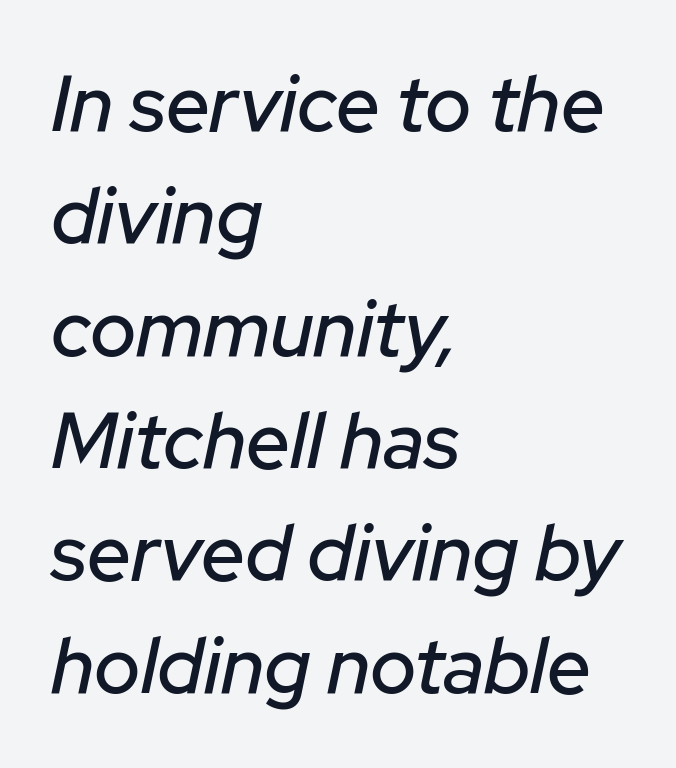
Q: Is the text italic (slanted)? A: Yes, it leans right by about 12 degrees.
Q: Is the text underlined? A: No.
Q: How is the paragraph aligned? A: Left-aligned.
Q: Is the spacing between letters normal or unusually wide? A: Normal.
Q: Is the spacing between lines tight, normal or loose? A: Normal.
Q: Width (condensed, normal, or wide)? A: Normal.
Q: Stroke contrast? A: Low.
Q: x-height? A: Medium.
Q: Monospaced? A: No.
